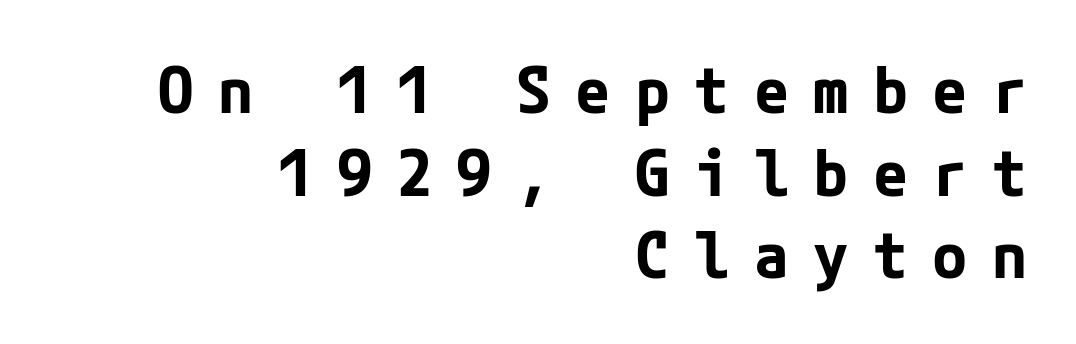
The image shows 64 px bold sans-serif type, upright; set right-aligned, normal line spacing (1.29x), unusually wide letter spacing (+0.38 em), not underlined; low stroke contrast and a medium x-height.
